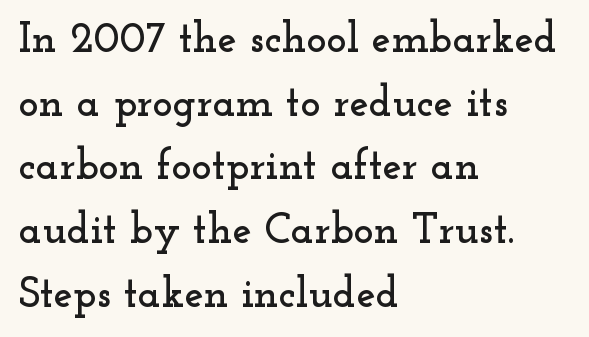
The image shows 43 px wide serif type, upright; set left-aligned, normal line spacing (1.48x), normal letter spacing, not underlined; low stroke contrast and a small x-height.
